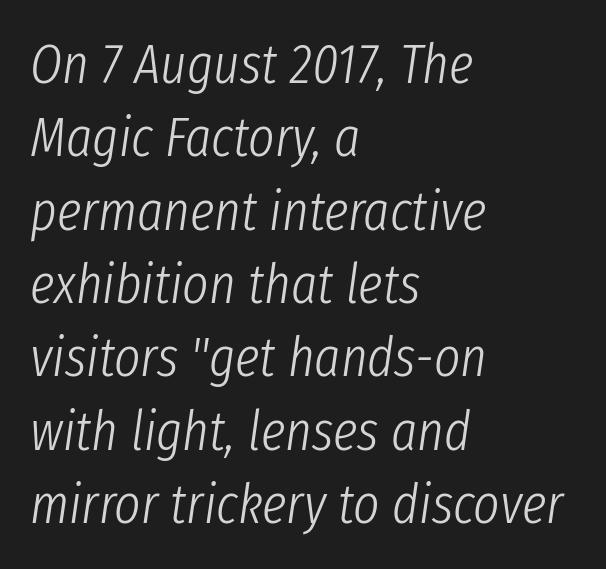
The glyphs look as if they've been sheared to an angle. These lines sit exactly where default settings would place them. Clear beneath every line of the passage. A typesetter would call this proportional, since set widths differ per character. You could call the tracking neutral — neither tight nor loose.
